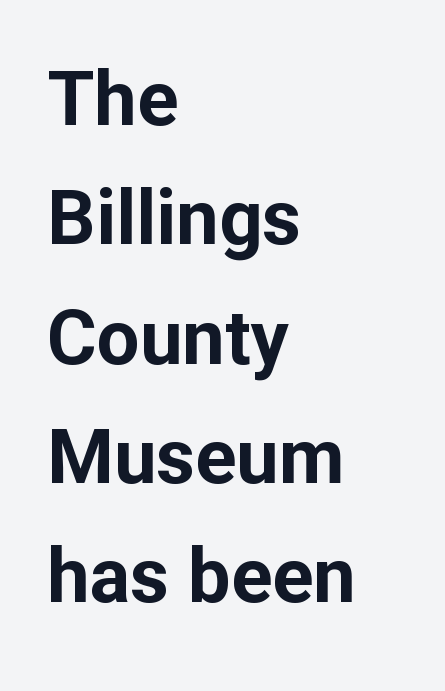
Q: Is the text bold? A: Yes.
Q: Is the text italic (slanted)? A: No, it is upright.
Q: Is the typeface a serif or a sans-serif typeface? A: Sans-serif.
Q: Is the text underlined? A: No.
Q: How is the paragraph aligned? A: Left-aligned.
Q: Is the spacing between letters normal or unusually wide? A: Normal.
Q: Is the spacing between lines tight, normal or loose? A: Normal.
Q: Width (condensed, normal, or wide)? A: Normal.
Q: Stroke contrast? A: Low.
Q: x-height? A: Medium.
Q: Monospaced? A: No.
